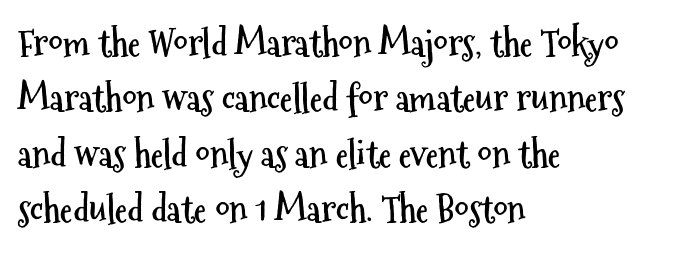
{"serif": "no", "italic": "no", "bold": "yes", "weight": "semibold", "width": "condensed", "stroke_contrast": "medium", "x_height": "medium", "monospaced": "no", "underline": "no", "align": "left", "line_spacing": "normal", "line_spacing_ratio": 1.54, "letter_spacing": "normal", "letter_spacing_em": 0.0, "glyph_px": 36}
